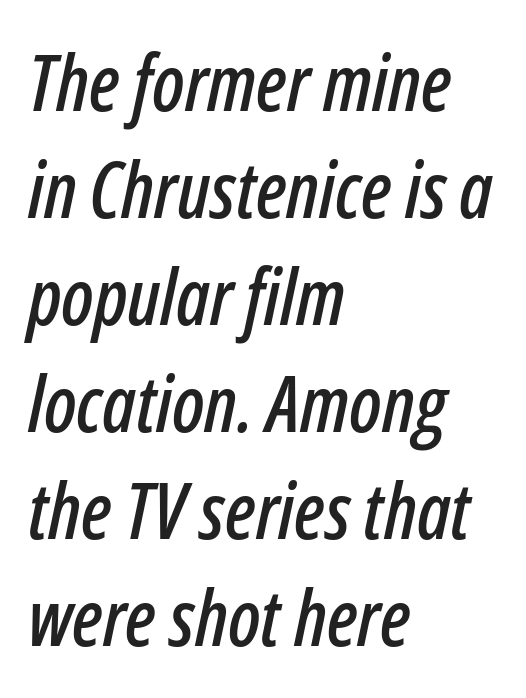
The image shows 77 px condensed type, italic (leaning right); set left-aligned, normal line spacing (1.39x), normal letter spacing, not underlined; low stroke contrast and a medium x-height.
